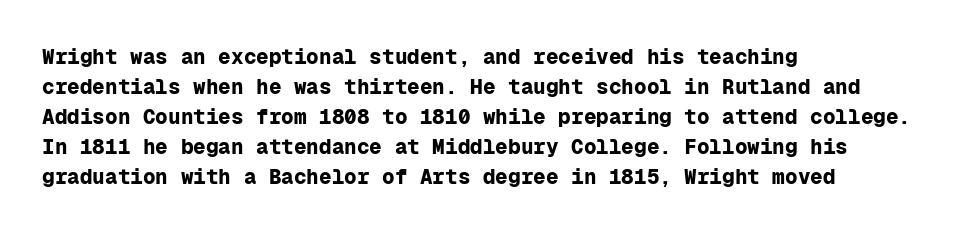
{"italic": "no", "bold": "yes", "underline": "no", "align": "left", "line_spacing": "normal", "line_spacing_ratio": 1.43, "letter_spacing": "normal", "letter_spacing_em": 0.0, "glyph_px": 21}
